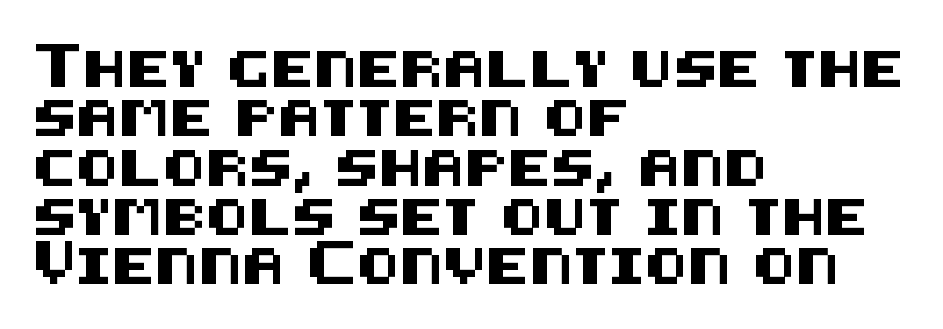
The image shows 36 px sans-serif type, upright; set left-aligned, normal line spacing (1.37x), normal letter spacing, not underlined; medium stroke contrast and a large x-height.
